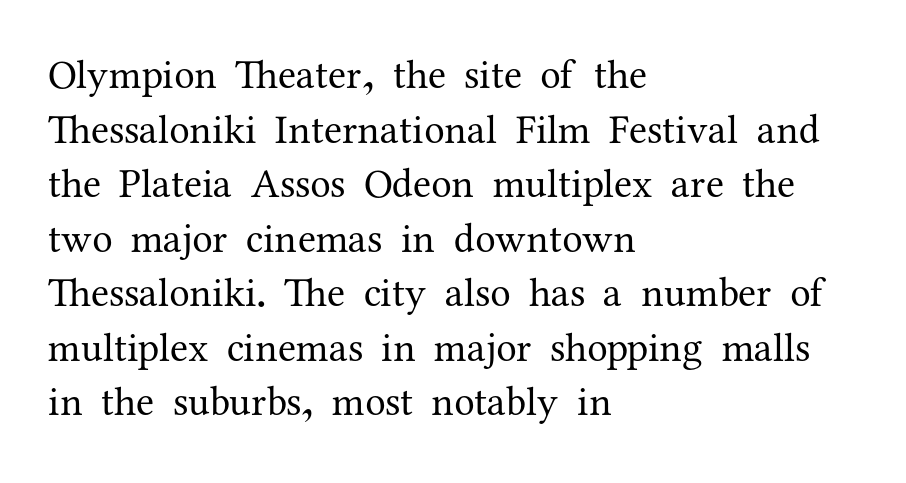
Are there feet on the stems? There are — it's a serif. A typesetter would mark this as roman, not italic. The line-height multiplier appears to be the usual default. Character widths vary here, with narrow letters taking less room than wide ones. A clean baseline with only descenders dipping below it. The lines in this sample share a left origin and differ only in where they stop.
